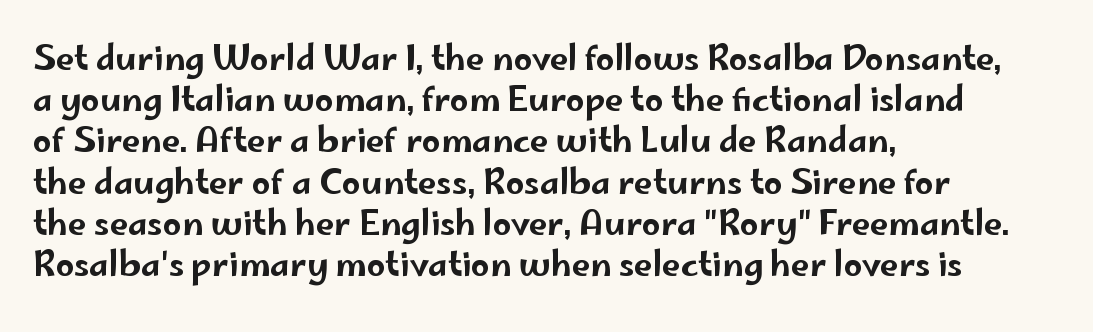
{"serif": "no", "italic": "no", "width": "wide", "stroke_contrast": "low", "x_height": "small", "monospaced": "no", "underline": "no", "align": "left", "line_spacing": "normal", "line_spacing_ratio": 1.25, "letter_spacing": "normal", "letter_spacing_em": 0.0, "glyph_px": 33}
